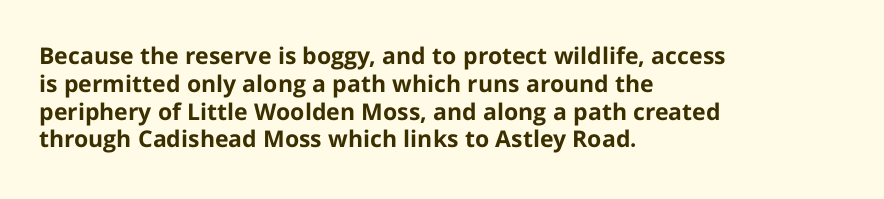
The image shows 23 px bold type, upright; set left-aligned, line spacing 1.21x, normal letter spacing, not underlined.
